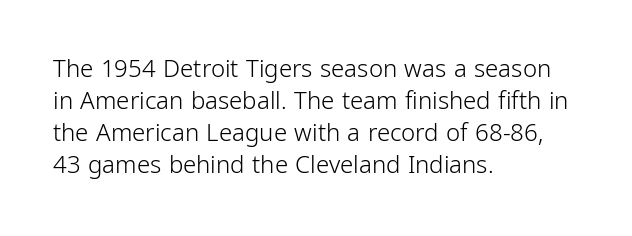
A bare baseline throughout the passage. Does the lettering tilt? It doesn't — this is upright. Leftover space on each line is placed entirely after the last word. Regarding leading, the lines here are spaced in the standard way. Inter-character spacing is left at the font's built-in metrics. Compared with a typical body face, this is equally light or lighter still.
